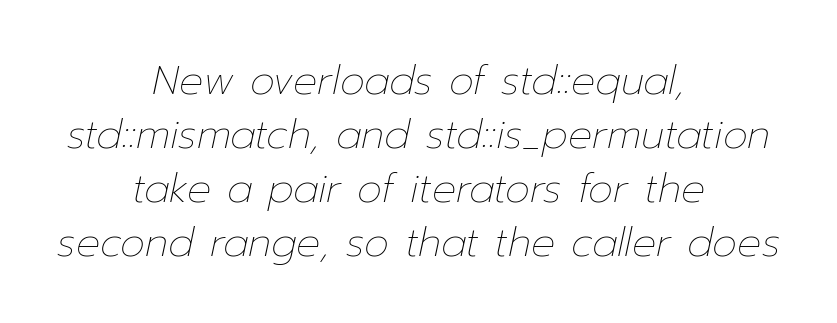
{"italic": "yes", "lean": "right", "slant_degrees": 12, "bold": "no", "weight": "thin", "width": "normal", "stroke_contrast": "low", "x_height": "medium", "monospaced": "no", "underline": "no", "align": "center", "line_spacing": "normal", "line_spacing_ratio": 1.35, "letter_spacing": "normal", "letter_spacing_em": 0.0, "glyph_px": 40}
